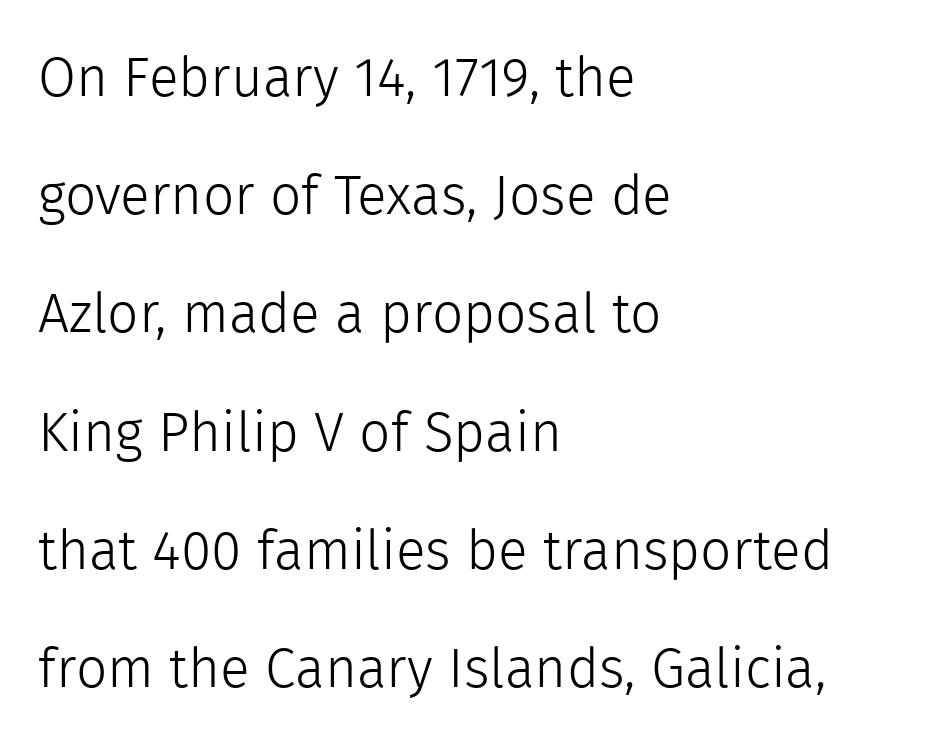
Standard letterfit; no display-style spreading of the glyphs. Line spacing here is loose. No chunkiness to these letters — they're not bold. A student would call this left alignment; a typographer would say flush left, rag right.
